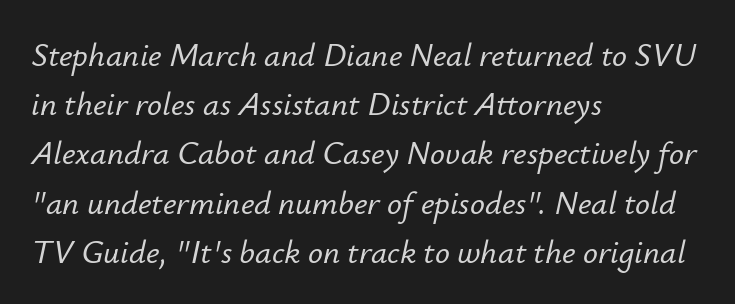
Letter spacing: default. A normal amount of white space separates one row of letters from the next. Bare-footed words on every line. Would a proofreader flag this as italicized? Yes. You could not count columns in this text — the font is proportionally spaced. Typeset ragged right — the left edge is the straight one.
